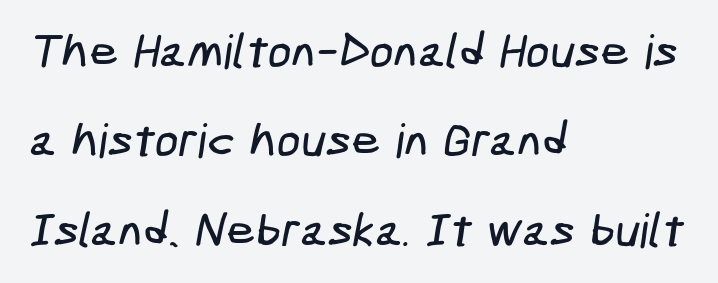
The image shows 47 px condensed sans-serif type; set left-aligned, loose line spacing (1.9x), normal letter spacing, not underlined; low stroke contrast and a medium x-height.
